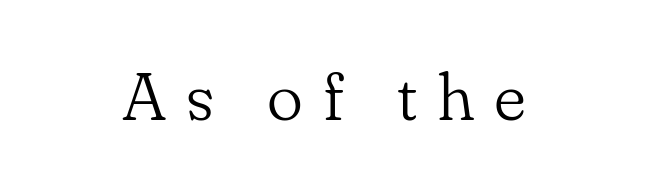
Little horizontal feet cap the strokes, marking this as serif type. This sample uses an upright cut, with every glyph sitting square on the baseline. These lines are rendered in a variable-pitch font. Words float on clear page, feet unadorned. No extra ink here — the face is not bold.
